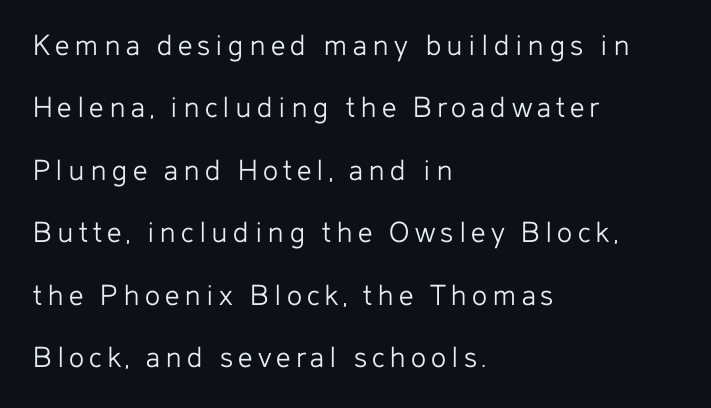
Does the type have serifs? No, each stem ends abruptly. Nothing heavy about these letters — not bold at all. Each new line begins a long way beneath the previous one. Posture: upright roman. Horizontally, the lines are justified to the leading edge only.
